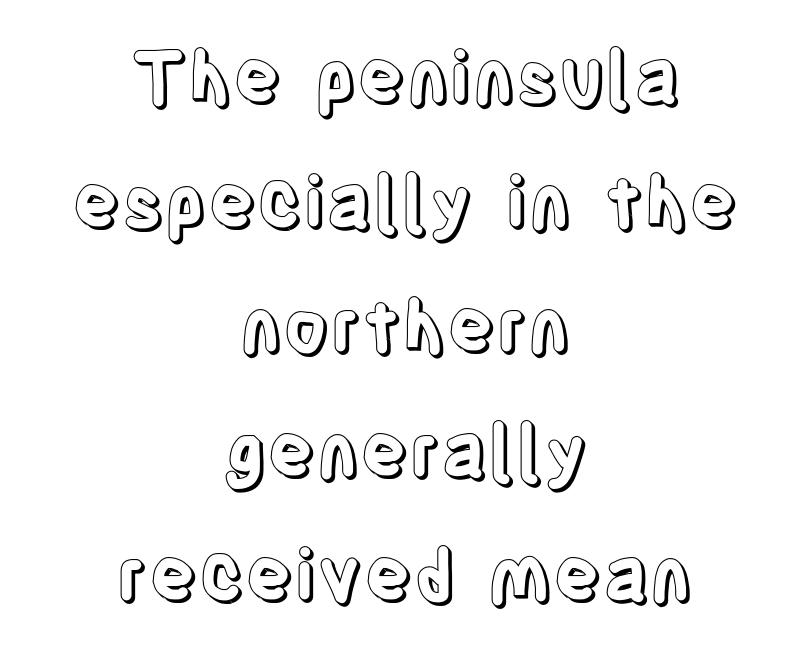
The image shows 72 px condensed type, upright; set centered, line spacing 1.73x, normal letter spacing, not underlined; a large x-height.
